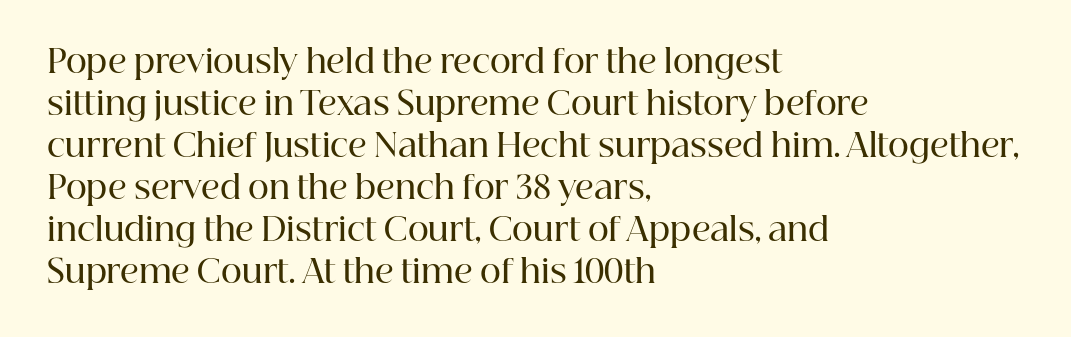
Q: Is the text bold? A: Semi-bold.
Q: Is the text italic (slanted)? A: No, it is upright.
Q: Is the typeface a serif or a sans-serif typeface? A: Serif.
Q: Is the text underlined? A: No.
Q: How is the paragraph aligned? A: Left-aligned.
Q: Is the spacing between letters normal or unusually wide? A: Normal.
Q: Is the spacing between lines tight, normal or loose? A: Normal.
Q: Width (condensed, normal, or wide)? A: Normal.
Q: Stroke contrast? A: High.
Q: x-height? A: Medium.
Q: Monospaced? A: No.
